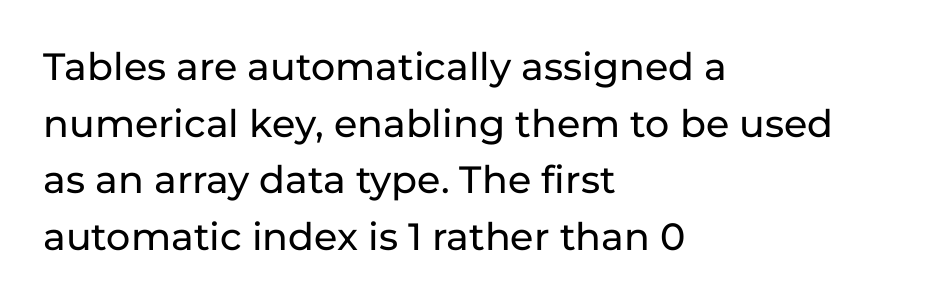
{"serif": "no", "italic": "no", "width": "normal", "stroke_contrast": "low", "x_height": "medium", "monospaced": "no", "underline": "no", "align": "left", "line_spacing": "normal", "line_spacing_ratio": 1.49, "letter_spacing": "normal", "letter_spacing_em": 0.0, "glyph_px": 38}
